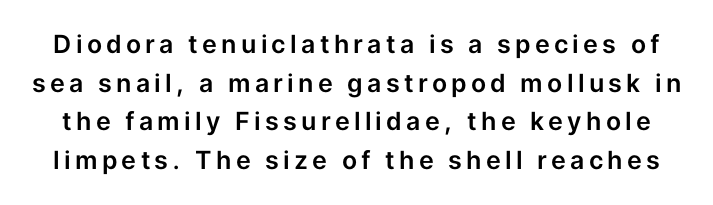
{"italic": "no", "underline": "no", "line_spacing": "normal", "line_spacing_ratio": 1.55, "glyph_px": 25}
